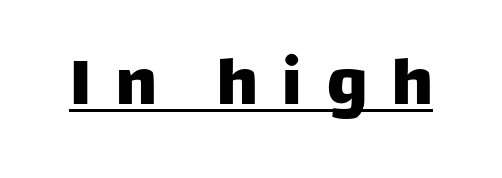
These lines have a slow, spaced-out rhythm from letter to letter. The letters carry no serifs — their stems end cleanly without finishing strokes. Spacing verdict: proportional, widths tailored to each character. This rendering features underlined lettering. This is the regular roman posture of the typeface.
